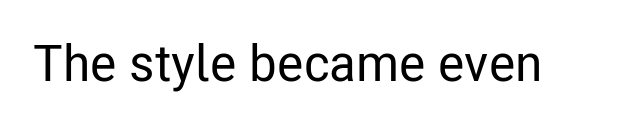
The image shows 51 px condensed sans-serif type, upright; set normal letter spacing, not underlined; low stroke contrast and a medium x-height.
